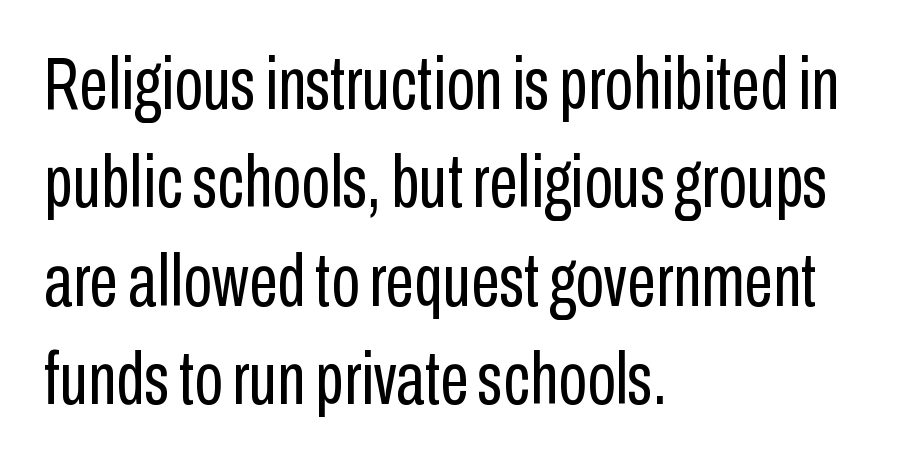
The image shows 74 px regular-weight, condensed sans-serif type, upright; set left-aligned, normal line spacing (1.33x), normal letter spacing, not underlined; low stroke contrast and a medium x-height.
